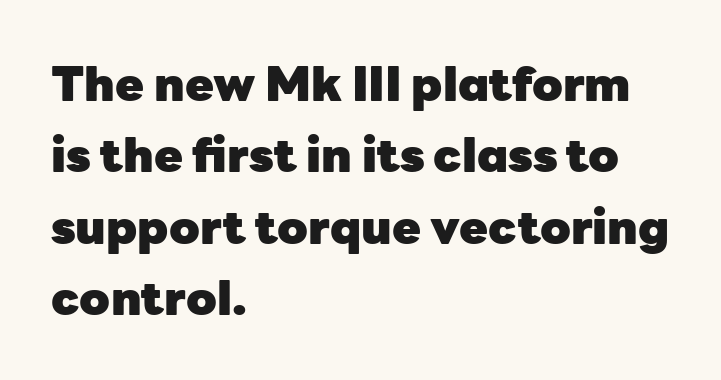
The image shows 47 px heavy sans-serif type, upright; set left-aligned, normal line spacing (1.52x), normal letter spacing, not underlined; low stroke contrast and a medium x-height.
